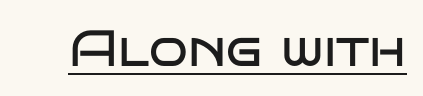
Q: Is the text bold? A: No.
Q: Is the text italic (slanted)? A: No, it is upright.
Q: Is the typeface a serif or a sans-serif typeface? A: Sans-serif.
Q: Is the text underlined? A: Yes.
Q: Is the spacing between letters normal or unusually wide? A: Normal.
Q: Width (condensed, normal, or wide)? A: Wide.
Q: Stroke contrast? A: Low.
Q: x-height? A: Large.
Q: Monospaced? A: No.
